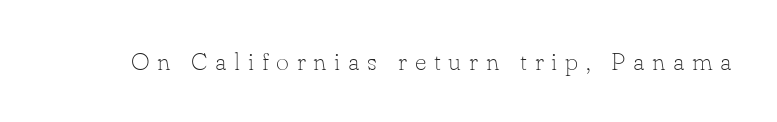
{"italic": "no", "bold": "no", "underline": "no", "letter_spacing": "wide", "letter_spacing_em": 0.31, "glyph_px": 25}
